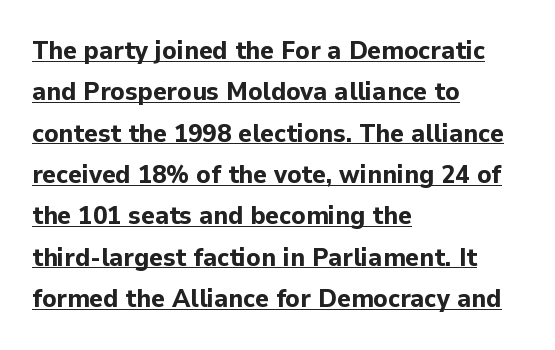
Every character sits straight up, as roman type does. The sample's only ornament is a line tracing under the words. The text block is weighted toward the left margin, trailing off unevenly rightward. The sample has been set heavy, in full bold. What's the leading like? Ordinary, nothing unusual.
